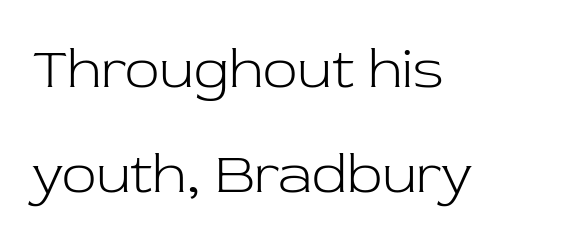
The image shows 57 px light serif type, upright; set left-aligned, line spacing 1.84x, normal letter spacing, not underlined; low stroke contrast and a medium x-height.
